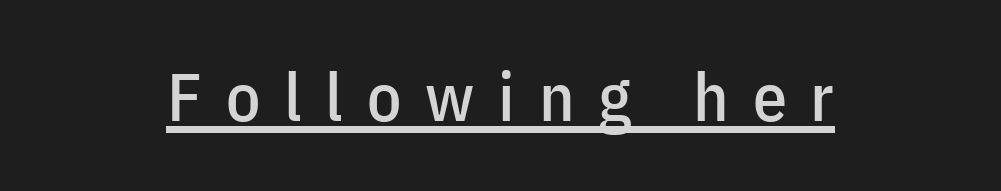
Q: Is the text italic (slanted)? A: No, it is upright.
Q: Is the typeface a serif or a sans-serif typeface? A: Sans-serif.
Q: Is the text underlined? A: Yes.
Q: How is the paragraph aligned? A: Centered.
Q: Is the spacing between letters normal or unusually wide? A: Unusually wide.
Q: Width (condensed, normal, or wide)? A: Condensed.
Q: Stroke contrast? A: Low.
Q: x-height? A: Medium.
Q: Monospaced? A: No.
